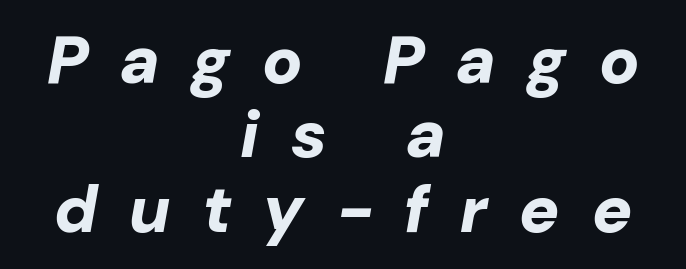
The image shows 67 px bold type, italic (leaning right); set centered, tight line spacing (1.11x), unusually wide letter spacing (+0.48 em), not underlined; low stroke contrast and a medium x-height.
